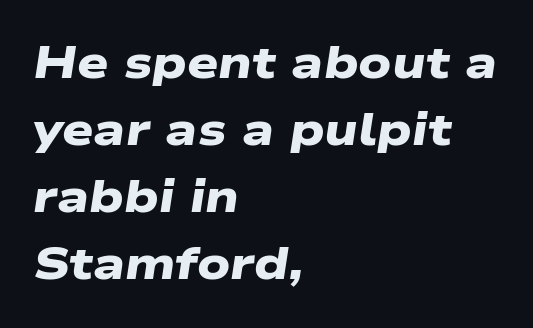
Q: Is the text bold? A: Yes.
Q: Is the typeface a serif or a sans-serif typeface? A: Sans-serif.
Q: Is the text underlined? A: No.
Q: How is the paragraph aligned? A: Left-aligned.
Q: Is the spacing between letters normal or unusually wide? A: Normal.
Q: Is the spacing between lines tight, normal or loose? A: Normal.
Q: Width (condensed, normal, or wide)? A: Wide.
Q: Stroke contrast? A: Low.
Q: x-height? A: Medium.
Q: Monospaced? A: No.
